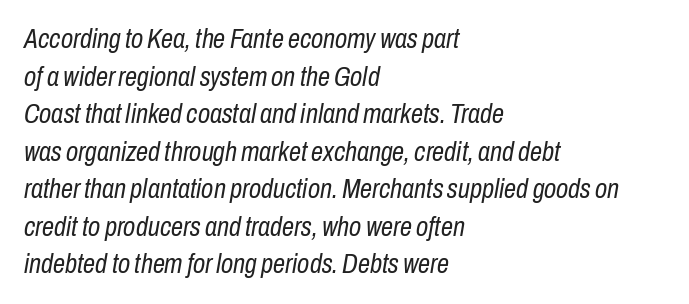
{"italic": "yes", "lean": "right", "slant_degrees": 10, "bold": "no", "underline": "no", "align": "left", "line_spacing": "normal", "line_spacing_ratio": 1.39, "letter_spacing": "normal", "letter_spacing_em": 0.0, "glyph_px": 27}
